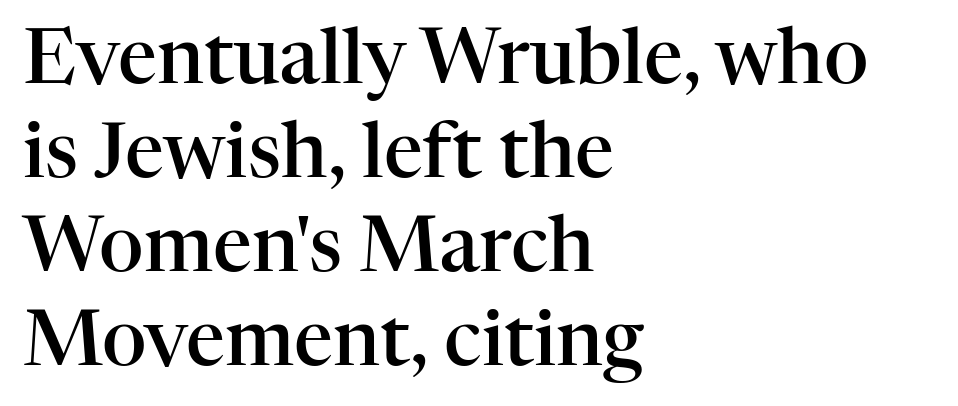
The image shows 77 px semibold serif type, upright; set left-aligned, line spacing 1.22x, normal letter spacing, not underlined; high stroke contrast and a medium x-height.
